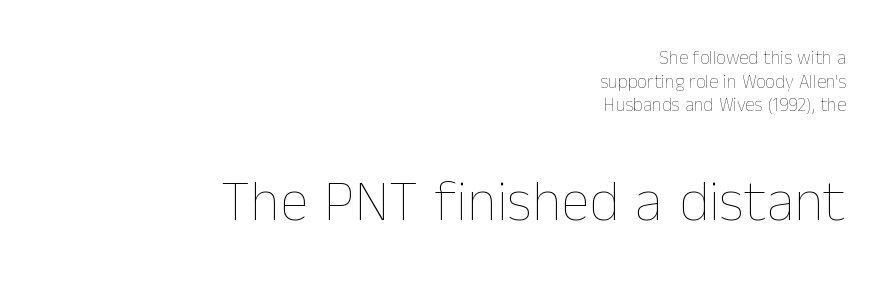
Q: Is the text bold? A: No.
Q: Is the text italic (slanted)? A: No, it is upright.
Q: Is the text underlined? A: No.
Q: How is the paragraph aligned? A: Right-aligned.
Q: Is the spacing between letters normal or unusually wide? A: Normal.
Q: Is the spacing between lines tight, normal or loose? A: Normal.
Q: Which block of text is set in a larger size, the first (top) or the second (bottom)? A: The second (bottom) one.
Q: Width (condensed, normal, or wide)? A: Normal.
Q: Stroke contrast? A: Low.
Q: x-height? A: Medium.
Q: Monospaced? A: No.
